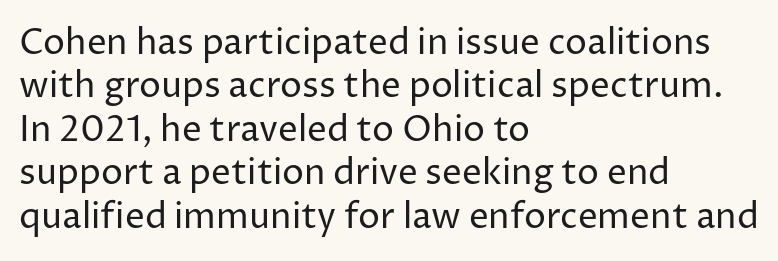
Q: Is the text bold? A: No.
Q: Is the text italic (slanted)? A: No, it is upright.
Q: Is the typeface a serif or a sans-serif typeface? A: Sans-serif.
Q: Is the text underlined? A: No.
Q: How is the paragraph aligned? A: Left-aligned.
Q: Is the spacing between letters normal or unusually wide? A: Normal.
Q: Width (condensed, normal, or wide)? A: Normal.
Q: Stroke contrast? A: Low.
Q: x-height? A: Medium.
Q: Monospaced? A: No.
